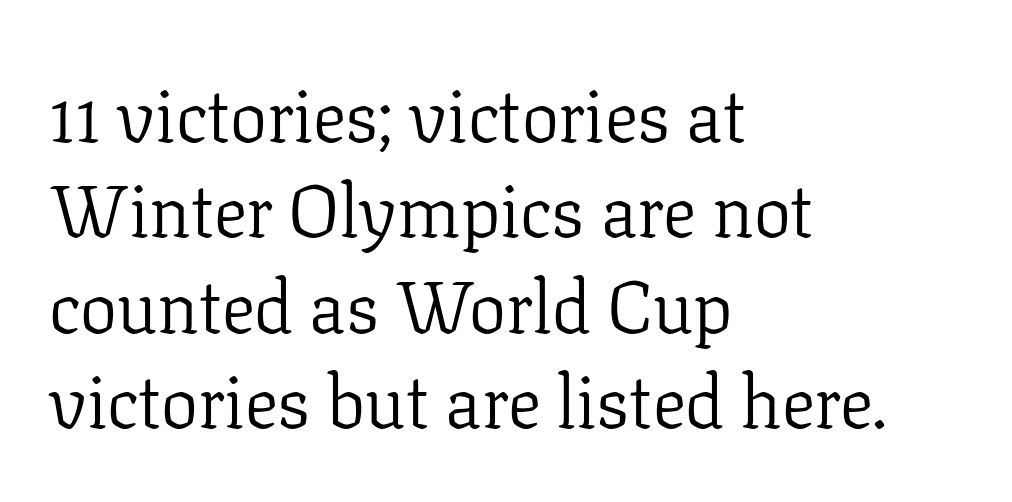
The image shows 74 px light serif type, upright; set left-aligned, normal line spacing (1.29x), normal letter spacing, not underlined; low stroke contrast and a medium x-height.
